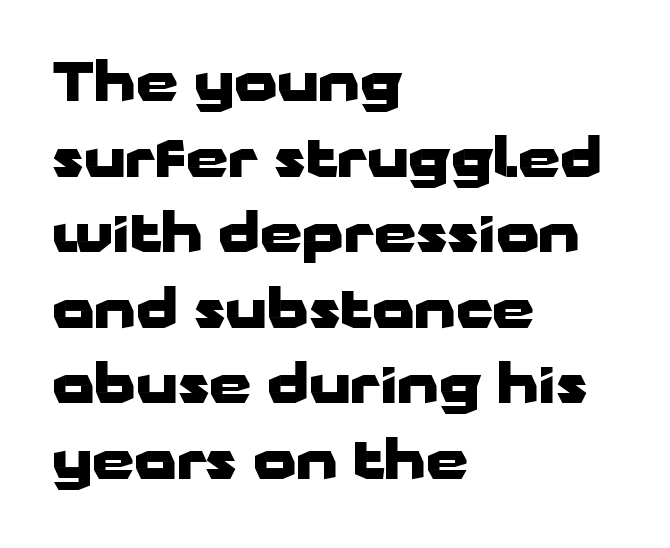
Q: Is the text bold? A: Yes.
Q: Is the text italic (slanted)? A: No, it is upright.
Q: Is the typeface a serif or a sans-serif typeface? A: Sans-serif.
Q: Is the text underlined? A: No.
Q: How is the paragraph aligned? A: Left-aligned.
Q: Is the spacing between letters normal or unusually wide? A: Normal.
Q: Is the spacing between lines tight, normal or loose? A: Normal.
Q: Width (condensed, normal, or wide)? A: Wide.
Q: Stroke contrast? A: Low.
Q: x-height? A: Medium.
Q: Monospaced? A: No.
